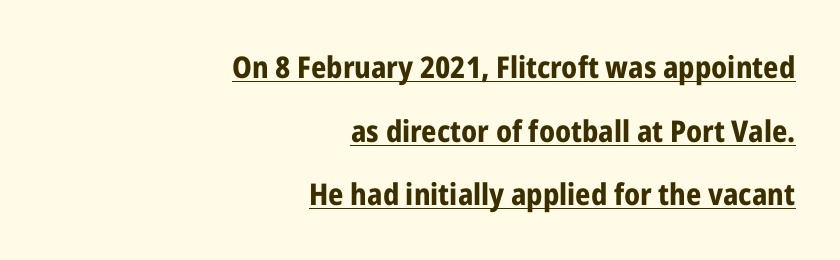
{"serif": "no", "italic": "no", "bold": "yes", "weight": "bold", "width": "condensed", "stroke_contrast": "low", "x_height": "medium", "monospaced": "no", "underline": "yes", "align": "right", "line_spacing": "loose", "line_spacing_ratio": 2.12, "letter_spacing": "normal", "letter_spacing_em": 0.0, "glyph_px": 30}
